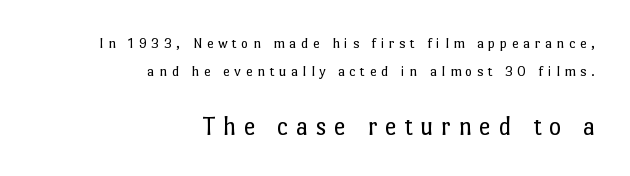
Q: Is the text bold? A: No.
Q: Is the text italic (slanted)? A: No, it is upright.
Q: Is the text underlined? A: No.
Q: How is the paragraph aligned? A: Right-aligned.
Q: Is the spacing between letters normal or unusually wide? A: Unusually wide.
Q: Which block of text is set in a larger size, the first (top) or the second (bottom)? A: The second (bottom) one.
